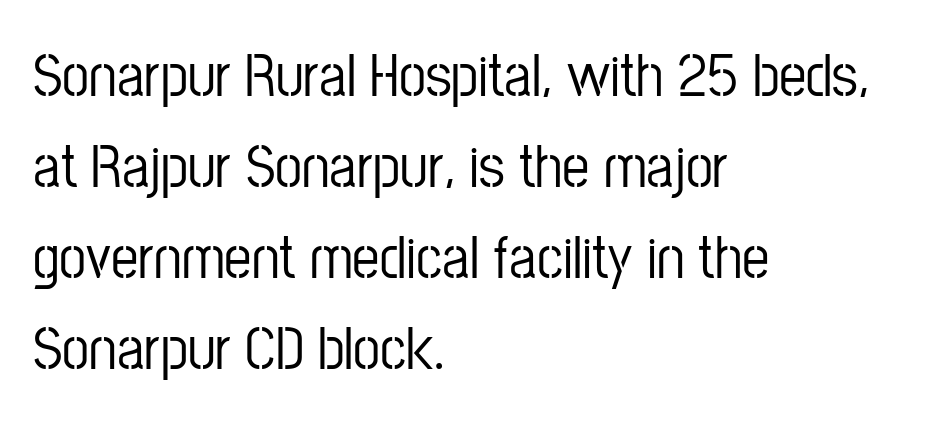
The image shows 61 px condensed sans-serif type, upright; set left-aligned, normal line spacing (1.49x), normal letter spacing, not underlined; low stroke contrast and a medium x-height.
